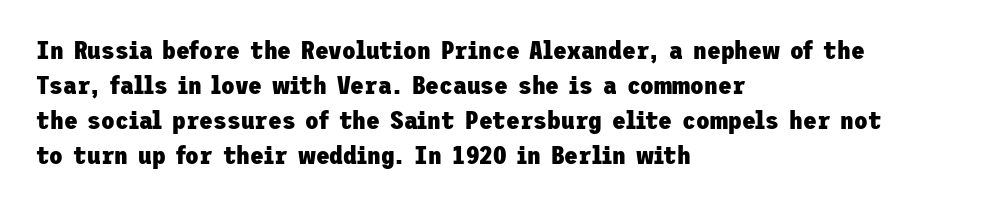
Nope, not italic — everything's standing straight. Regular leading. Teacher's note: observe the even left margin — that is flush-left alignment. The space beneath each line is pristine and unruled. Glyph-to-glyph distance matches everyday printed text.
